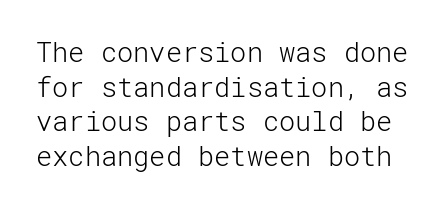
The face looks like a standard text weight, possibly lighter. Compared with typical body copy, the letter spacing here is the same. The strip under each line holds only bare page. Do the letters lean? They stand straight. In terms of leading, this rendering sits right in the middle.
